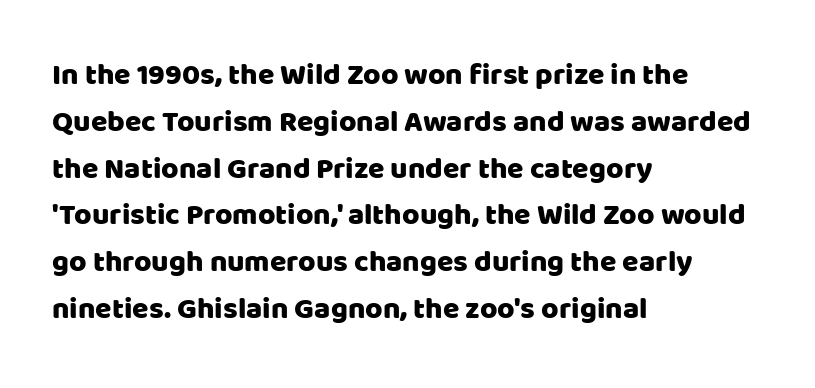
{"serif": "no", "italic": "no", "width": "normal", "stroke_contrast": "low", "x_height": "large", "monospaced": "no", "underline": "no", "align": "left", "line_spacing": "normal", "line_spacing_ratio": 1.56, "letter_spacing": "normal", "letter_spacing_em": 0.0, "glyph_px": 30}
